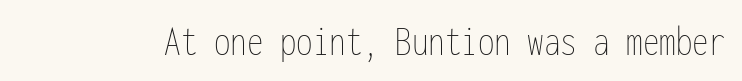
The image shows 44 px thin, condensed type, upright, monospaced; set normal letter spacing, not underlined; low stroke contrast and a medium x-height.
